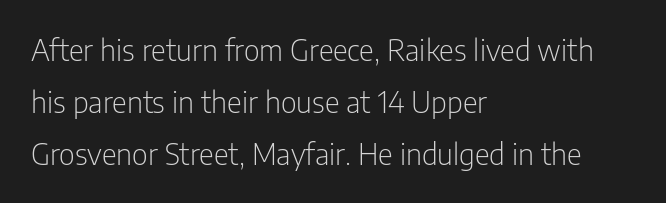
The image shows 29 px light, condensed sans-serif type, upright; set left-aligned, line spacing 1.79x, normal letter spacing, not underlined; low stroke contrast and a medium x-height.
